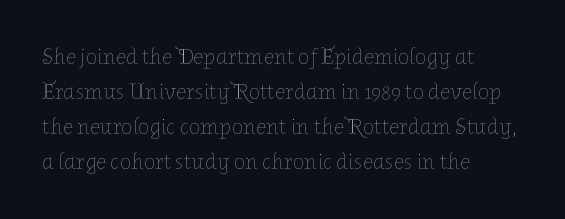
{"italic": "no", "bold": "no", "underline": "no", "align": "left", "line_spacing": "normal", "line_spacing_ratio": 1.52, "letter_spacing": "normal", "letter_spacing_em": 0.0, "glyph_px": 23}
